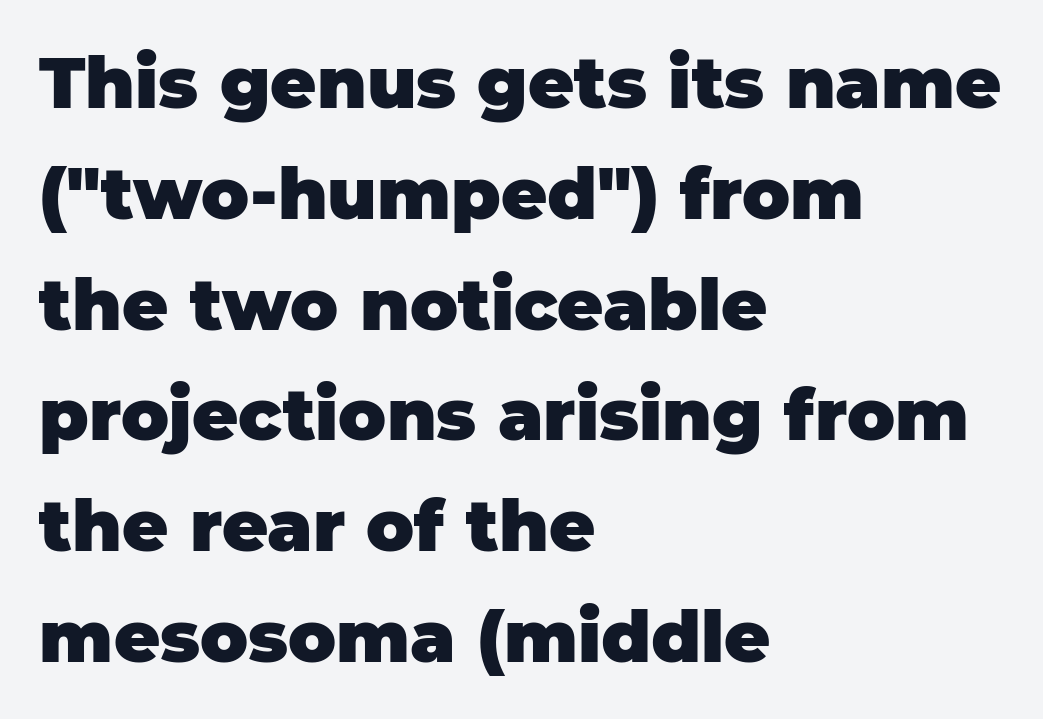
Q: Is the text bold? A: Yes.
Q: Is the text italic (slanted)? A: No, it is upright.
Q: Is the typeface a serif or a sans-serif typeface? A: Sans-serif.
Q: Is the text underlined? A: No.
Q: How is the paragraph aligned? A: Left-aligned.
Q: Is the spacing between letters normal or unusually wide? A: Normal.
Q: Is the spacing between lines tight, normal or loose? A: Normal.
Q: Width (condensed, normal, or wide)? A: Normal.
Q: Stroke contrast? A: Low.
Q: x-height? A: Large.
Q: Monospaced? A: No.
